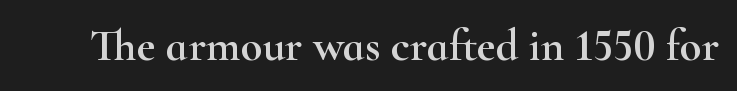
{"serif": "yes", "italic": "no", "width": "wide", "stroke_contrast": "high", "x_height": "small", "monospaced": "no", "underline": "no", "letter_spacing": "normal", "letter_spacing_em": 0.0, "glyph_px": 45}
